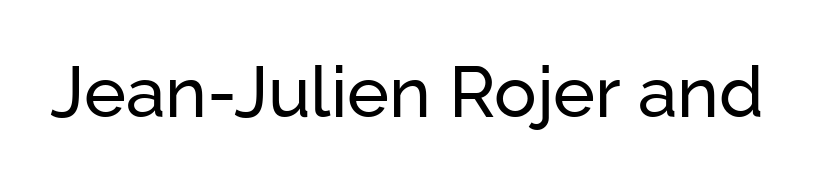
The image shows 71 px sans-serif type, upright; set normal letter spacing, not underlined; low stroke contrast and a medium x-height.
